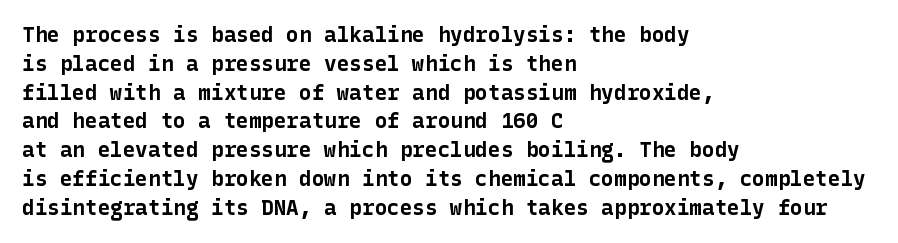
Leftover space on each line is placed entirely after the last word. The baseline area is clear. Tracking value appears to be zero — textbook default spacing. Is the type bold? Yes — the strokes are clearly thick and heavy.
